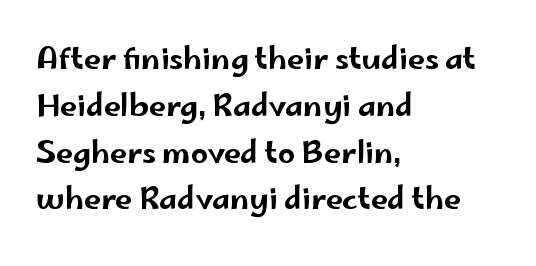
The image shows 30 px wide sans-serif type, upright; set left-aligned, normal line spacing (1.56x), normal letter spacing, not underlined; low stroke contrast and a small x-height.
